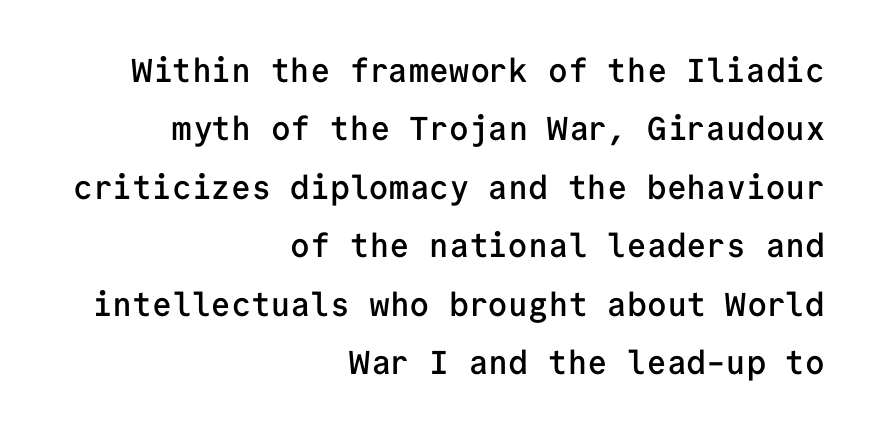
Descenders are the only things crossing below the line. As a designer I'd log this as weight 600, semibold. You could count columns in this text — the font is strictly monospaced. Characters remain perfectly vertical along every line. You could call the tracking neutral — neither tight nor loose.
